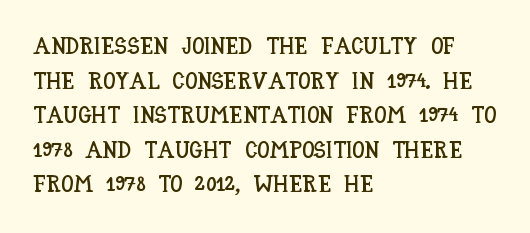
The compositor pushed each line to the left boundary. Compared with typical paragraphs, the rows here are spaced about the same. Here the glyphs are tracked normally, forming tight word shapes. Check the space under the baseline: it is left empty. You can tell it's not italic because the verticals are truly vertical.
